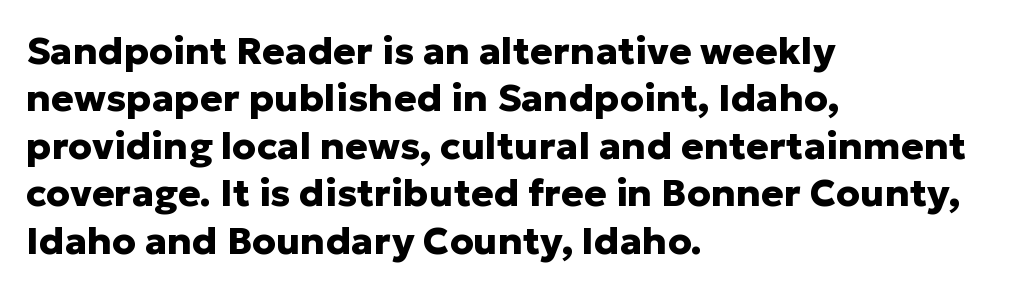
Q: Is the text bold? A: Yes.
Q: Is the text italic (slanted)? A: No, it is upright.
Q: Is the typeface a serif or a sans-serif typeface? A: Sans-serif.
Q: Is the text underlined? A: No.
Q: How is the paragraph aligned? A: Left-aligned.
Q: Is the spacing between letters normal or unusually wide? A: Normal.
Q: Is the spacing between lines tight, normal or loose? A: Normal.
Q: Width (condensed, normal, or wide)? A: Normal.
Q: Stroke contrast? A: Low.
Q: x-height? A: Medium.
Q: Monospaced? A: No.
